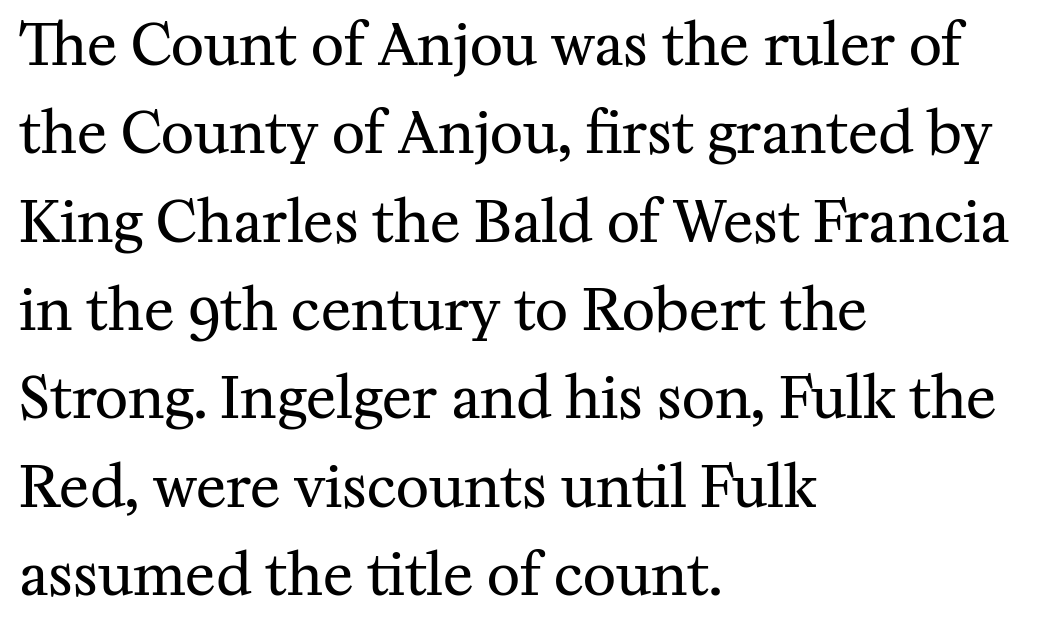
{"serif": "yes", "italic": "no", "bold": "no", "weight": "regular", "width": "normal", "stroke_contrast": "medium", "x_height": "medium", "monospaced": "no", "underline": "no", "align": "left", "line_spacing": "normal", "line_spacing_ratio": 1.55, "letter_spacing": "normal", "letter_spacing_em": 0.0, "glyph_px": 57}
